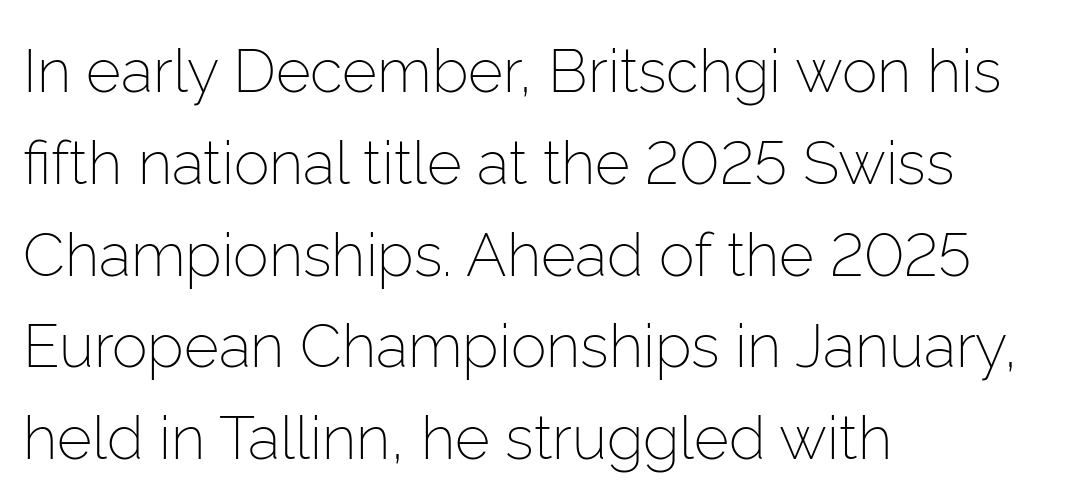
The image shows 60 px light sans-serif type, upright; set left-aligned, normal line spacing (1.53x), normal letter spacing, not underlined; low stroke contrast and a medium x-height.
